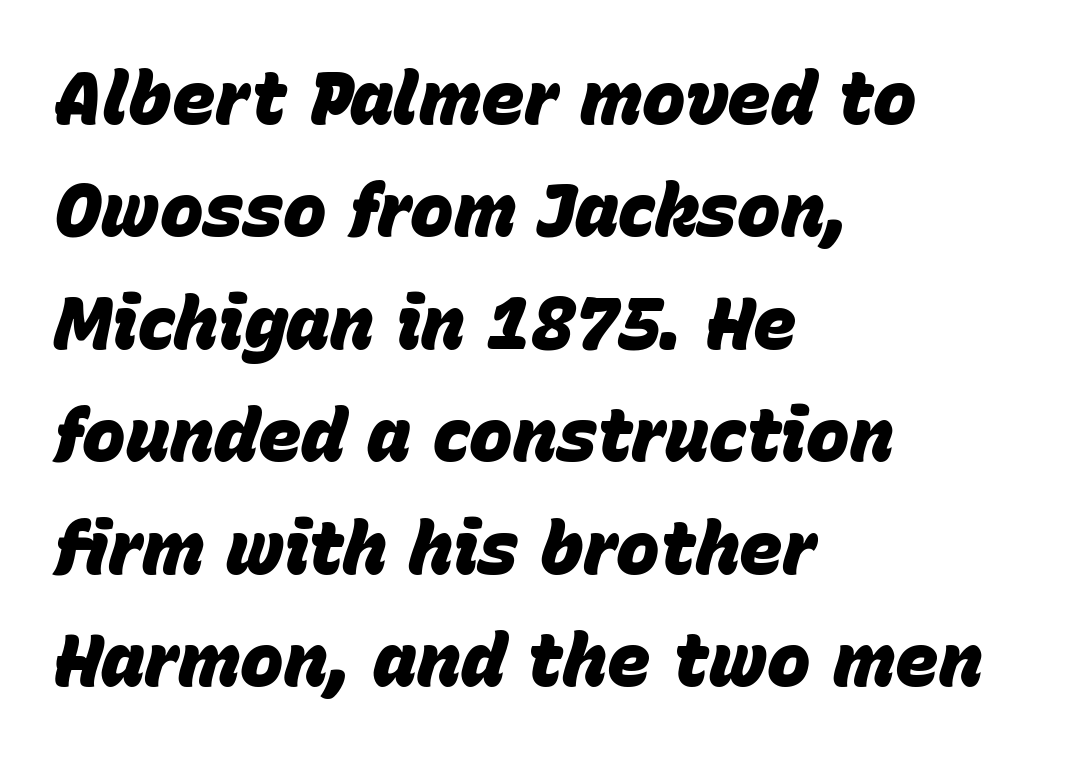
The image shows 73 px heavy type, italic (leaning right); set left-aligned, normal line spacing (1.54x), normal letter spacing, not underlined; low stroke contrast and a large x-height.
